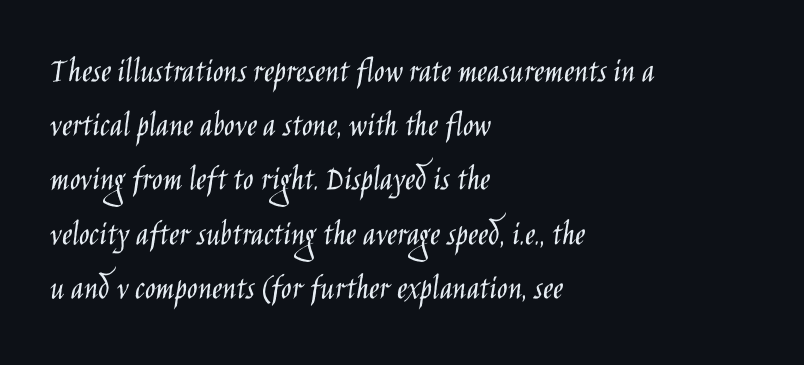
Look at the tracking — it's just the regular setting, nothing added. Typographically, this falls in the sans-serif category. Anything drawn beneath the words? Only blank space.
